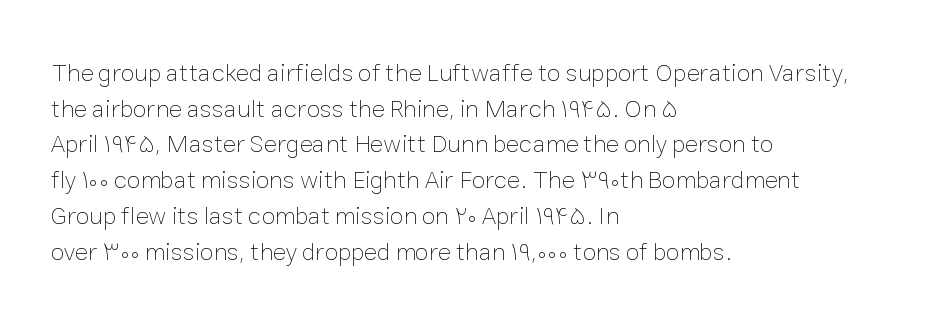
{"italic": "no", "bold": "no", "underline": "no", "align": "left", "line_spacing": "normal", "line_spacing_ratio": 1.43, "letter_spacing": "normal", "letter_spacing_em": 0.0, "glyph_px": 25}
